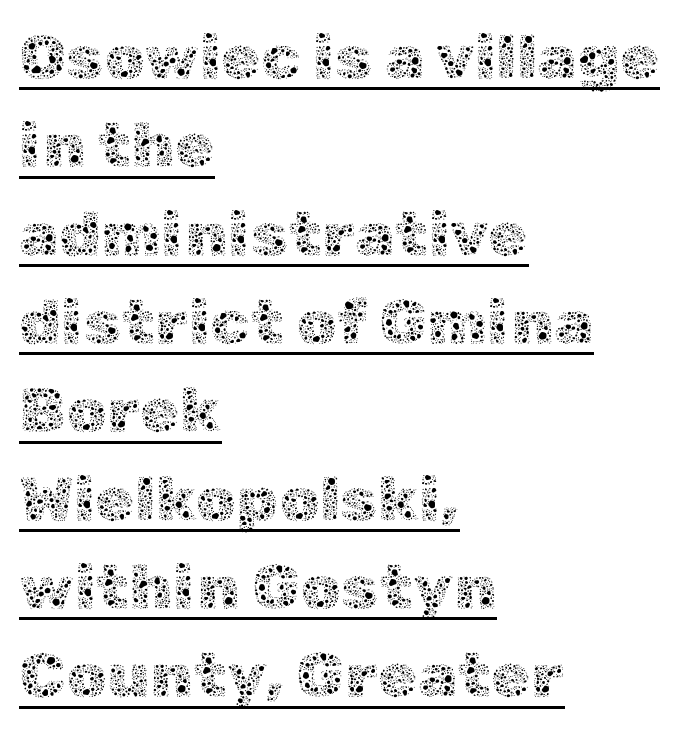
{"italic": "no", "bold": "no", "weight": "thin", "width": "normal", "x_height": "medium", "monospaced": "no", "underline": "yes", "align": "left", "line_spacing": "normal", "line_spacing_ratio": 1.38, "letter_spacing": "normal", "letter_spacing_em": 0.0, "glyph_px": 64}
